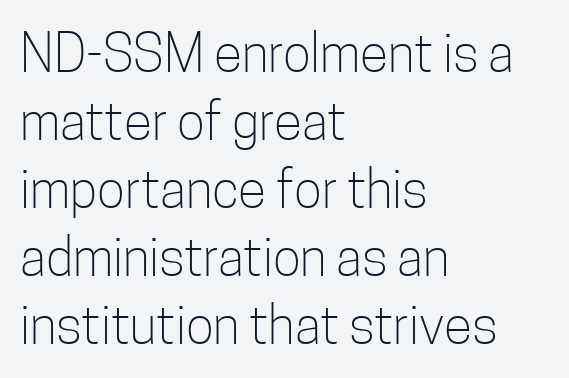
The image shows 52 px light, condensed sans-serif type, upright; set left-aligned, normal line spacing (1.31x), normal letter spacing, not underlined; low stroke contrast and a medium x-height.
